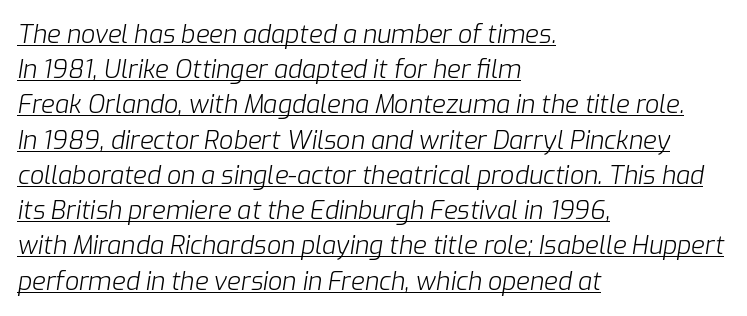
The image shows 25 px text type, italic (leaning right); set left-aligned, normal line spacing (1.41x), normal letter spacing, underlined.
